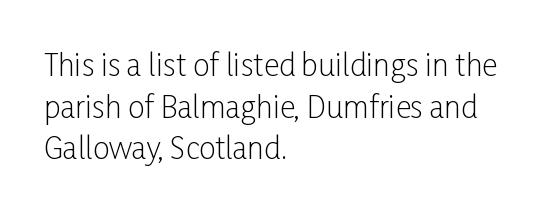
The image shows 30 px light, condensed sans-serif type, upright; set left-aligned, normal line spacing (1.39x), normal letter spacing, not underlined; low stroke contrast and a medium x-height.
